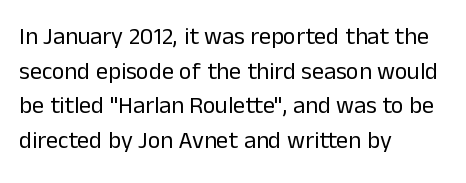
The image shows 24 px text type, upright; set left-aligned, normal line spacing (1.44x), normal letter spacing, not underlined.
